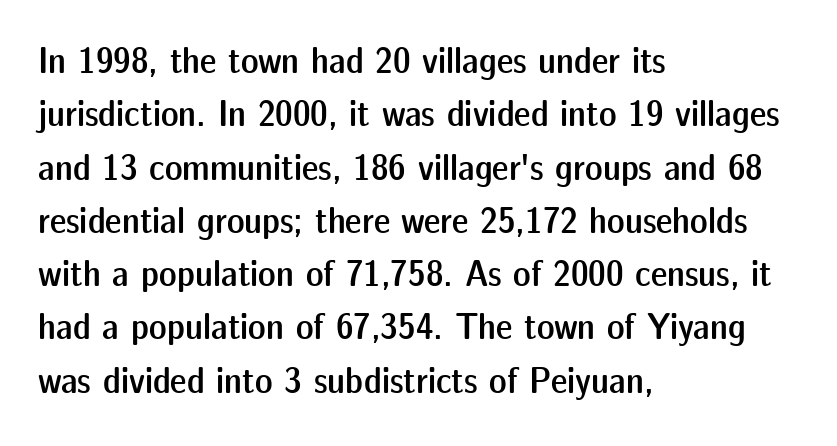
{"serif": "no", "italic": "no", "bold": "semi", "weight": "semibold", "width": "normal", "stroke_contrast": "low", "x_height": "medium", "monospaced": "no", "underline": "no", "align": "left", "line_spacing": "normal", "line_spacing_ratio": 1.44, "letter_spacing": "normal", "letter_spacing_em": 0.0, "glyph_px": 37}
